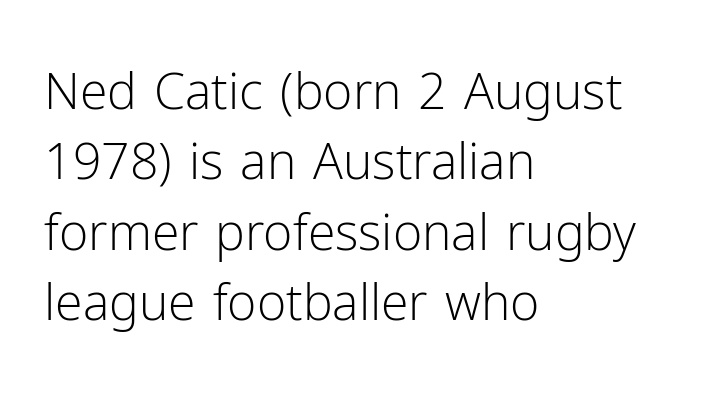
{"serif": "no", "italic": "no", "bold": "no", "weight": "light", "width": "normal", "stroke_contrast": "low", "x_height": "medium", "monospaced": "no", "underline": "no", "align": "left", "line_spacing": "normal", "line_spacing_ratio": 1.41, "letter_spacing": "normal", "letter_spacing_em": 0.0, "glyph_px": 50}
